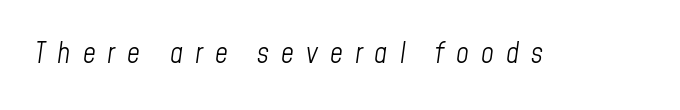
Summary of weight: not heavy and not bold. Type without underlining. Spacing between characters has been opened up far beyond the box default. Do the characters align in a grid? No, the font is proportional. Quick note: italic.
